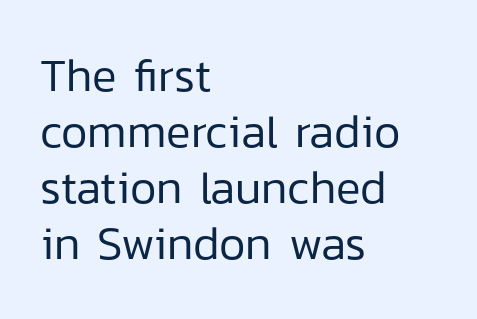
In terms of posture, this sample is upright. The font is comparable to plain body text, perhaps lighter. Nothing sits at the stroke ends, so this counts as sans-serif. Does the copy run flush right? No — it runs flush left.
